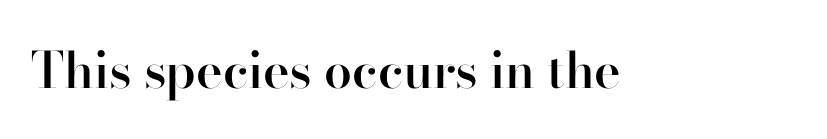
Q: Is the text bold? A: Semi-bold.
Q: Is the text italic (slanted)? A: No, it is upright.
Q: Is the typeface a serif or a sans-serif typeface? A: Serif.
Q: Is the text underlined? A: No.
Q: Is the spacing between letters normal or unusually wide? A: Normal.
Q: Width (condensed, normal, or wide)? A: Normal.
Q: Stroke contrast? A: High.
Q: x-height? A: Small.
Q: Monospaced? A: No.
